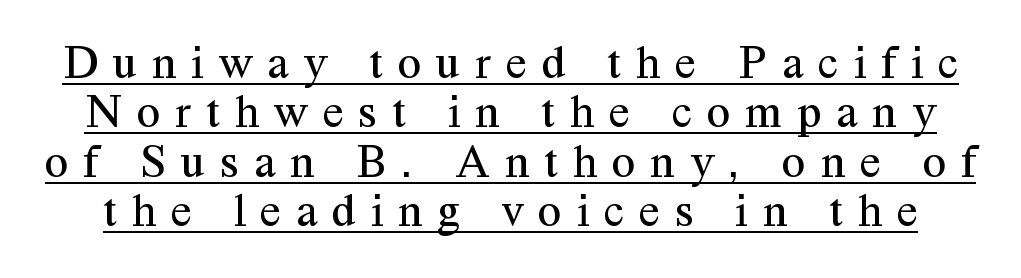
The rendering uses a small line-height, squeezing the rows. Emphasis is given by a line drawn under the lettering. Do the characters align in a grid? No, the font is proportional. Is this a heavy cut? Hardly; it is regular or lighter. The letterforms stand isolated, each surrounded by extra space. The letters stand upright; this is a roman face.
